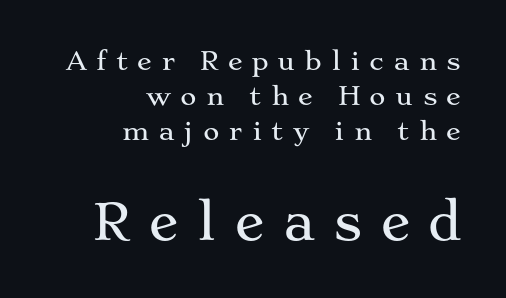
Q: Is the text italic (slanted)? A: No, it is upright.
Q: Is the typeface a serif or a sans-serif typeface? A: Serif.
Q: Is the text underlined? A: No.
Q: How is the paragraph aligned? A: Right-aligned.
Q: Is the spacing between letters normal or unusually wide? A: Unusually wide.
Q: Is the spacing between lines tight, normal or loose? A: Normal.
Q: Which block of text is set in a larger size, the first (top) or the second (bottom)? A: The second (bottom) one.
Q: Width (condensed, normal, or wide)? A: Wide.
Q: Stroke contrast? A: Medium.
Q: x-height? A: Medium.
Q: Monospaced? A: No.
